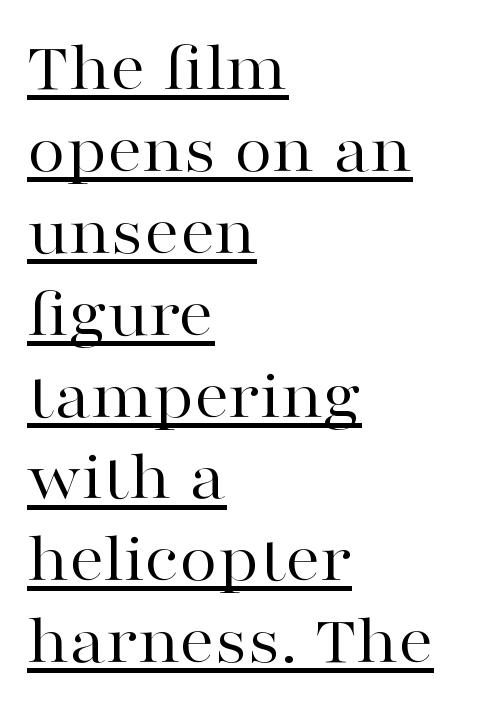
The image shows 70 px regular-weight, wide serif type, upright; set left-aligned, line spacing 1.17x, normal letter spacing, underlined; high stroke contrast and a medium x-height.
